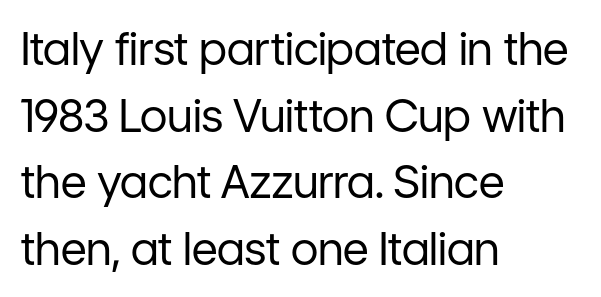
{"serif": "no", "italic": "no", "bold": "no", "weight": "regular", "width": "normal", "stroke_contrast": "low", "x_height": "medium", "monospaced": "no", "underline": "no", "align": "left", "line_spacing": "normal", "line_spacing_ratio": 1.48, "letter_spacing": "normal", "letter_spacing_em": 0.0, "glyph_px": 45}
